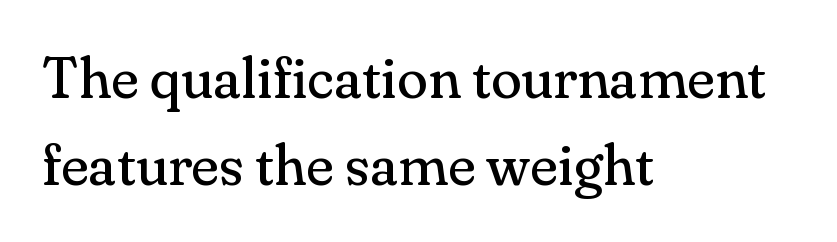
Q: Is the text bold? A: No.
Q: Is the text italic (slanted)? A: No, it is upright.
Q: Is the typeface a serif or a sans-serif typeface? A: Serif.
Q: Is the text underlined? A: No.
Q: How is the paragraph aligned? A: Left-aligned.
Q: Is the spacing between letters normal or unusually wide? A: Normal.
Q: Is the spacing between lines tight, normal or loose? A: Normal.
Q: Width (condensed, normal, or wide)? A: Normal.
Q: Stroke contrast? A: Medium.
Q: x-height? A: Small.
Q: Monospaced? A: No.
